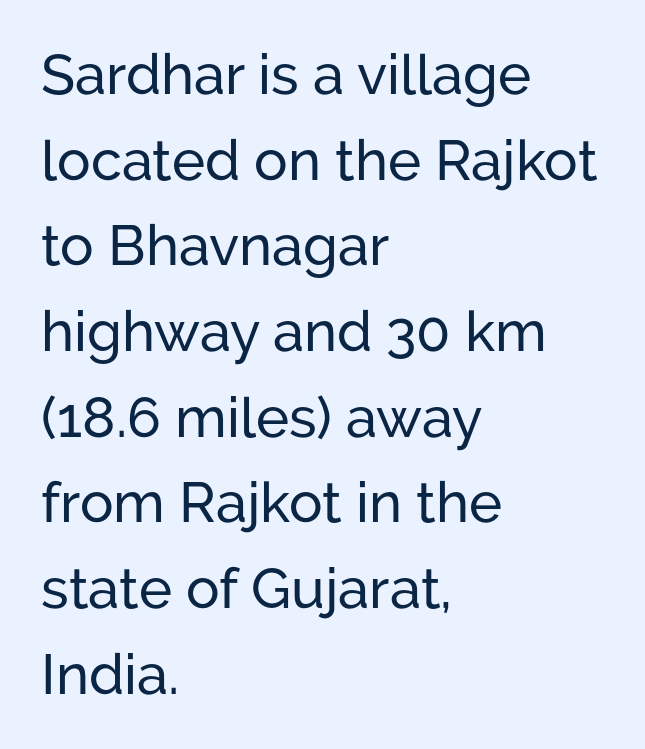
The horizontal fit of the characters is conventional and even. If you measured baseline to baseline, you'd find a middling distance. Notice how the stems are strictly vertical — no italics here. Each letter keeps its own natural width here, so spacing adapts to shape.
